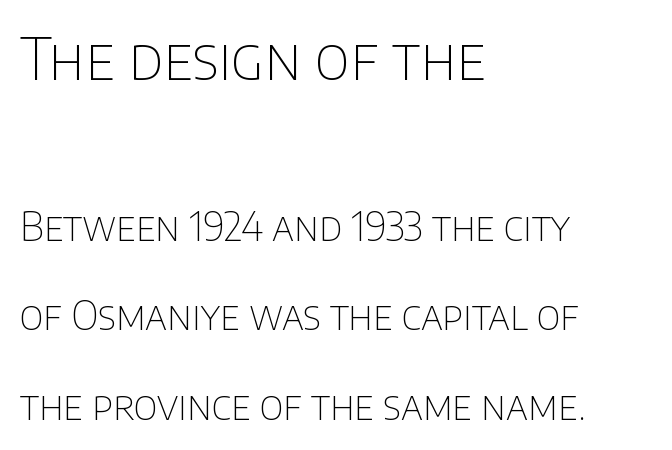
A sans-serif font was chosen for this passage. Honestly, there is no underline to notice here at all. When letters stand straight like this, we call the style roman or upright. Nothing unusual about the tracking: characters are spaced as the font intends. Line beginnings align vertically; line endings do not.
